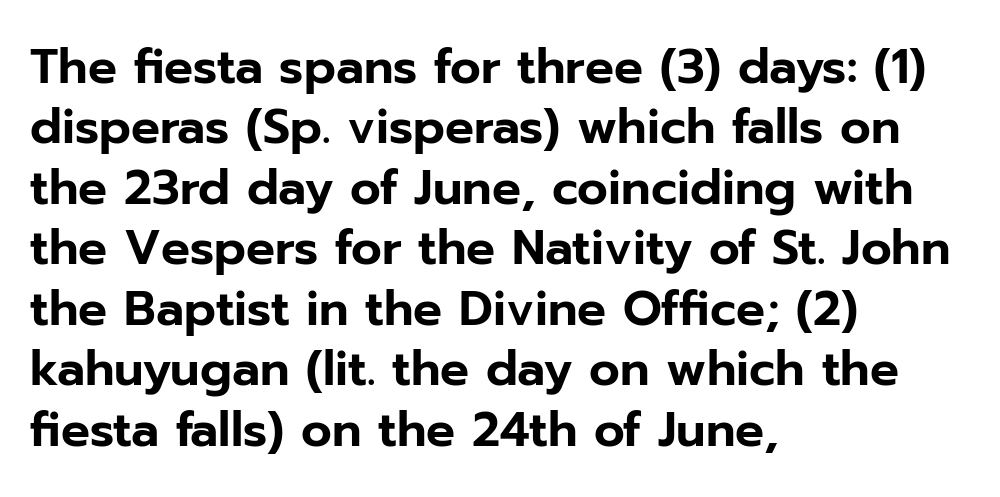
Q: Is the text italic (slanted)? A: No, it is upright.
Q: Is the typeface a serif or a sans-serif typeface? A: Sans-serif.
Q: Is the text underlined? A: No.
Q: How is the paragraph aligned? A: Left-aligned.
Q: Is the spacing between letters normal or unusually wide? A: Normal.
Q: Is the spacing between lines tight, normal or loose? A: Normal.
Q: Width (condensed, normal, or wide)? A: Normal.
Q: Stroke contrast? A: Low.
Q: x-height? A: Medium.
Q: Monospaced? A: No.
